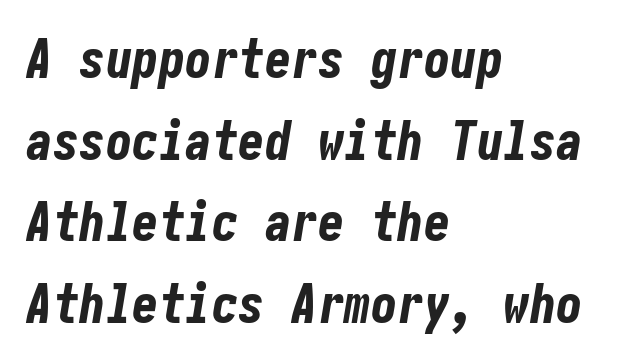
{"italic": "yes", "lean": "right", "slant_degrees": 10, "bold": "yes", "weight": "bold", "width": "condensed", "stroke_contrast": "low", "x_height": "medium", "underline": "no", "align": "left", "line_spacing": "normal", "line_spacing_ratio": 1.54, "letter_spacing": "normal", "letter_spacing_em": 0.0, "glyph_px": 53}
